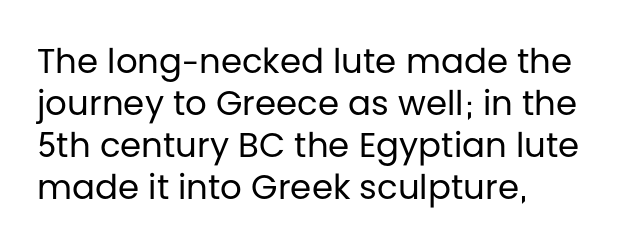
Each line starts at the same left margin while the right side varies. Heft: none added — not bold. Is there any slant? The stems are plumb. The letters advance in unequal steps, a hallmark of proportional type. Is this a sans? Yes — the strokes have no serifs.
